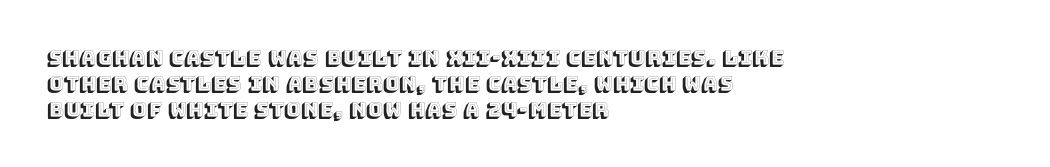
Is there any slant? The stems are plumb. Clear beneath every line of the passage. Nobody touched the tracking dial on this one. Line beginnings align vertically; line endings do not. One glance says typical: line gaps are just what's usual.
